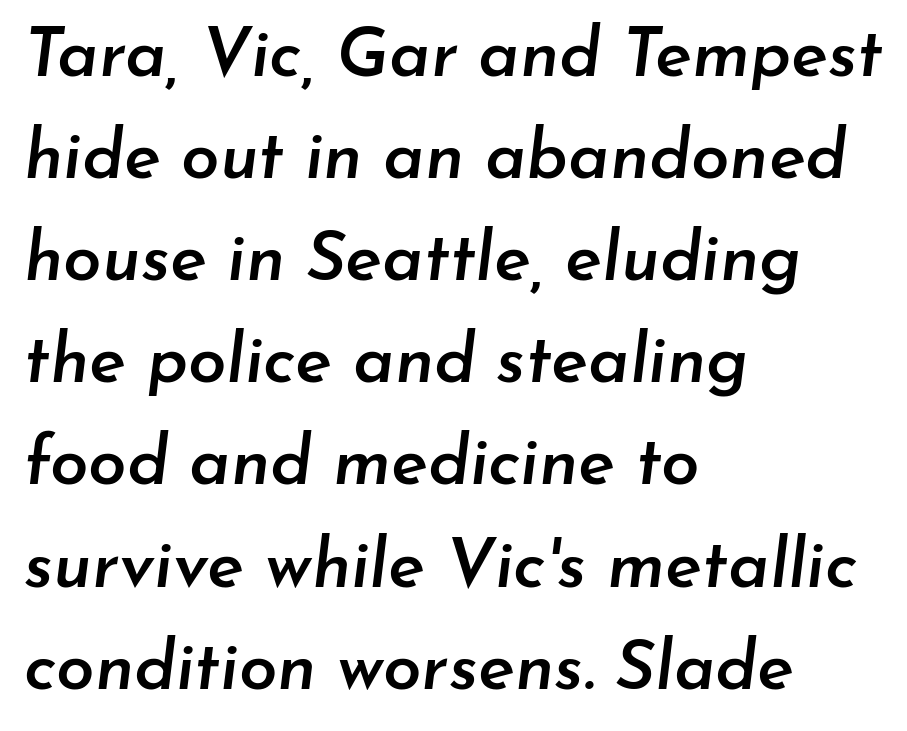
Is the letter spacing exaggerated? No — it looks like the ordinary default. Varying glyph widths throughout — classic text-font behaviour. A bit beefed up — I'd call it semibold rather than bold. Line starts are locked; line ends wander. It's the slanting kind of type.
